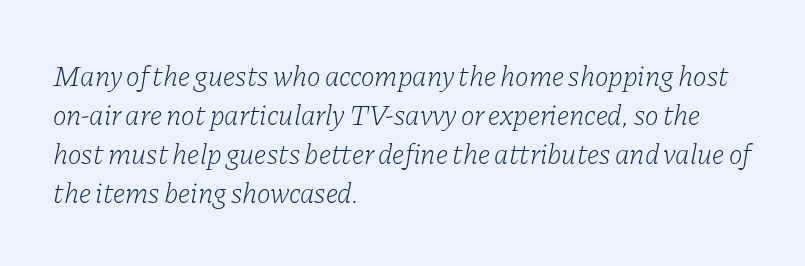
Q: Is the text bold? A: No.
Q: Is the text italic (slanted)? A: Yes, it leans right by about 11 degrees.
Q: Is the typeface a serif or a sans-serif typeface? A: Serif.
Q: Is the text underlined? A: No.
Q: How is the paragraph aligned? A: Left-aligned.
Q: Is the spacing between letters normal or unusually wide? A: Normal.
Q: Is the spacing between lines tight, normal or loose? A: Normal.
Q: Width (condensed, normal, or wide)? A: Normal.
Q: Stroke contrast? A: Low.
Q: x-height? A: Medium.
Q: Monospaced? A: No.
